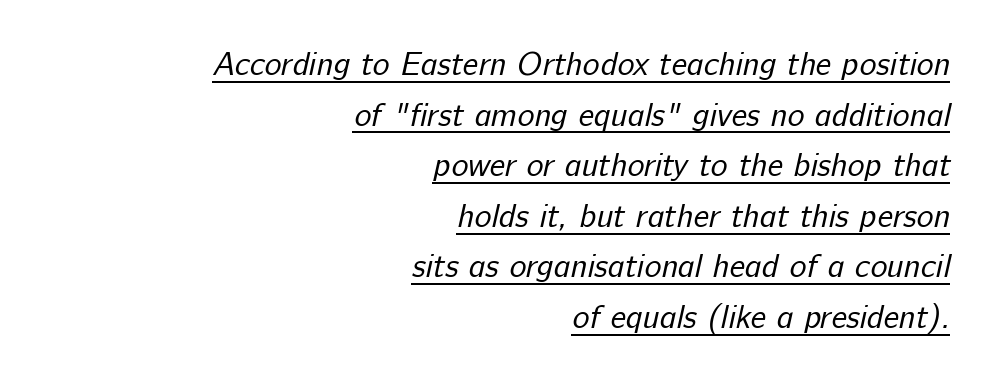
Q: Is the text bold? A: No.
Q: Is the typeface a serif or a sans-serif typeface? A: Sans-serif.
Q: Is the text underlined? A: Yes.
Q: How is the paragraph aligned? A: Right-aligned.
Q: Is the spacing between letters normal or unusually wide? A: Normal.
Q: Is the spacing between lines tight, normal or loose? A: Normal.
Q: Width (condensed, normal, or wide)? A: Normal.
Q: Stroke contrast? A: Low.
Q: x-height? A: Medium.
Q: Monospaced? A: No.
